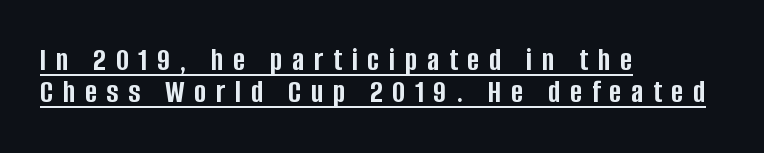
The image shows 33 px semibold, condensed sans-serif type, upright; set left-aligned, tight line spacing (0.98x), unusually wide letter spacing (+0.29 em), underlined; low stroke contrast and a large x-height.
